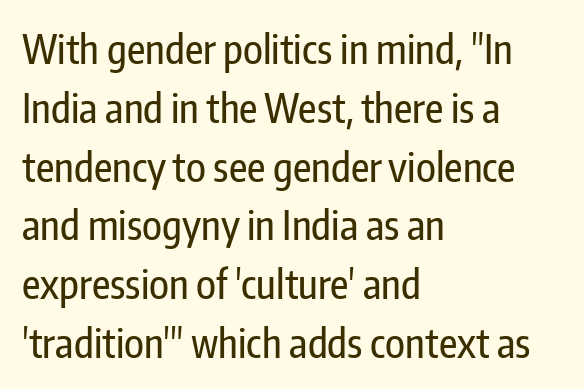
Q: Is the text italic (slanted)? A: No, it is upright.
Q: Is the typeface a serif or a sans-serif typeface? A: Sans-serif.
Q: Is the text underlined? A: No.
Q: How is the paragraph aligned? A: Left-aligned.
Q: Is the spacing between letters normal or unusually wide? A: Normal.
Q: Is the spacing between lines tight, normal or loose? A: Normal.
Q: Width (condensed, normal, or wide)? A: Condensed.
Q: Stroke contrast? A: Low.
Q: x-height? A: Medium.
Q: Monospaced? A: No.
